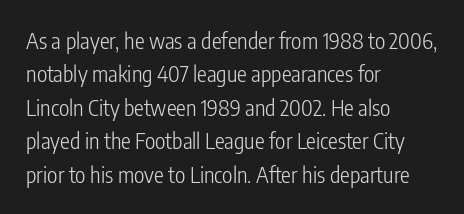
The image shows 22 px text type, upright; set left-aligned, normal line spacing (1.52x), normal letter spacing, not underlined.
